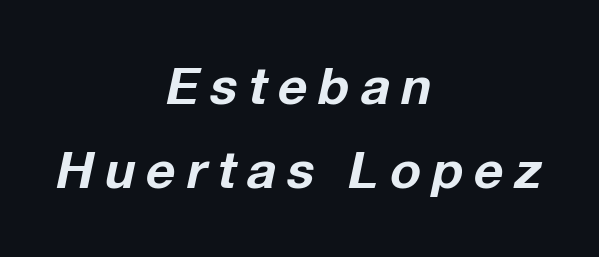
The image shows 51 px bold type, italic (leaning right); set centered, normal line spacing (1.64x), unusually wide letter spacing (+0.22 em), not underlined; low stroke contrast and a medium x-height.
